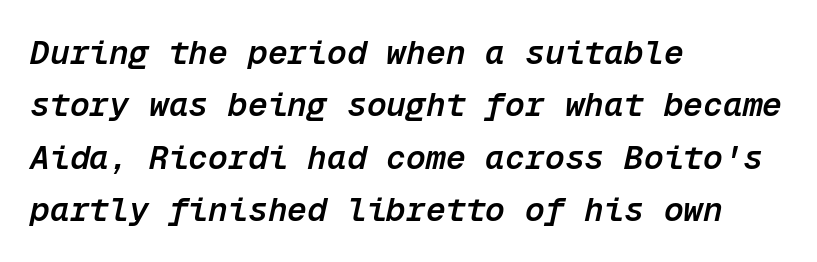
{"italic": "yes", "lean": "right", "slant_degrees": 12, "bold": "semi", "weight": "semibold", "width": "normal", "stroke_contrast": "low", "x_height": "medium", "monospaced": "yes", "underline": "no", "align": "left", "line_spacing": "normal", "line_spacing_ratio": 1.59, "letter_spacing": "normal", "letter_spacing_em": 0.0, "glyph_px": 33}
